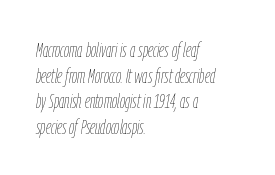
The letters sit at their default tracking, neither squeezed nor spread. The passage is arranged the way most books set body copy — flush left. Yep, that's italic — everything's leaning. A light-to-regular cut is what we see here. Each row of text sits above clean, open space.
